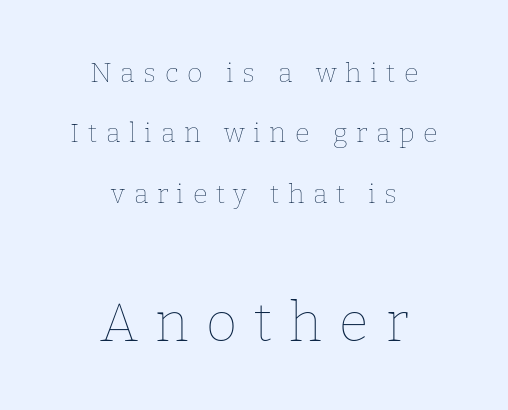
{"italic": "no", "bold": "no", "weight": "thin", "width": "normal", "stroke_contrast": "low", "x_height": "medium", "monospaced": "no", "underline": "no", "align": "center", "line_spacing": "loose", "line_spacing_ratio": 2.24, "letter_spacing": "wide", "letter_spacing_em": 0.32, "larger_block": "second", "size_ratio": 2.0, "glyph_px": 54}
